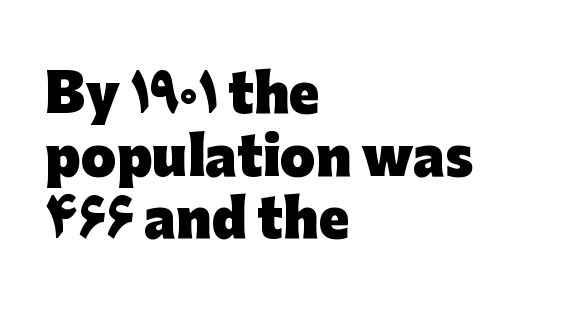
The image shows 51 px heavy sans-serif type, upright; set left-aligned, line spacing 1.23x, normal letter spacing, not underlined; low stroke contrast and a medium x-height.
